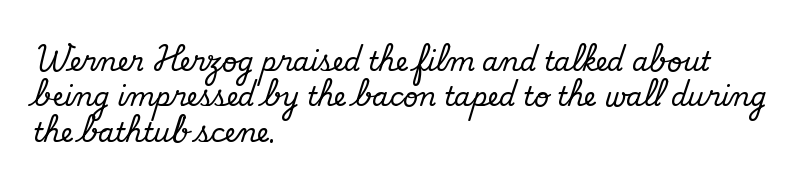
Honestly, there is no underline to notice here at all. Students, observe: this is what conventionally led text looks like. No extra tracking has been applied to these lines. Stems here are at most as thick as an everyday book face. One-word summary of the alignment: left.
